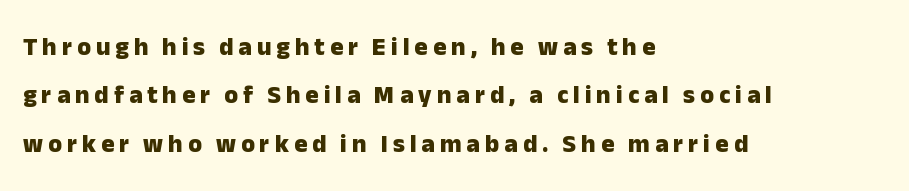
The image shows 25 px bold type, upright; set left-aligned, loose line spacing (1.94x), unusually wide letter spacing (+0.2 em), not underlined.
